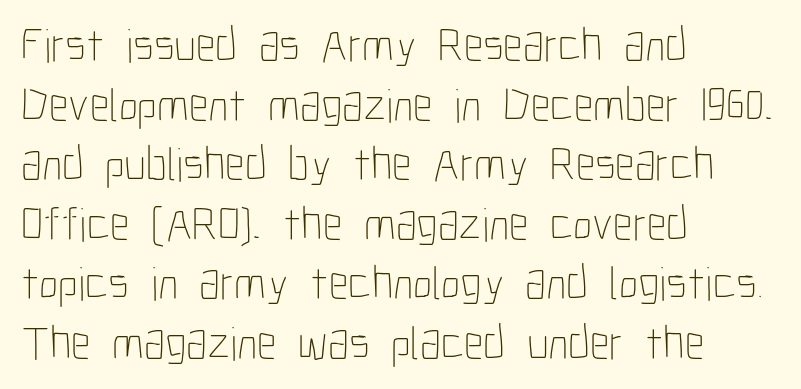
The image shows 48 px thin, condensed type, upright; set left-aligned, line spacing 1.24x, normal letter spacing, not underlined; low stroke contrast and a medium x-height.
